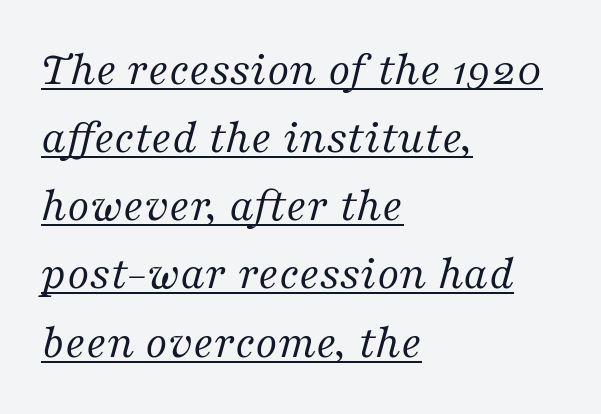
This rendering leaves character spacing at its baseline value. The characters are drawn with everyday or finer stroke widths. Yep, that's italic — everything's leaning. In CSS terms this would be text-align: left.
